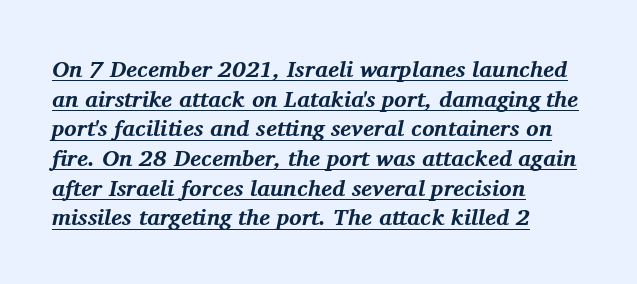
{"italic": "yes", "lean": "right", "slant_degrees": 11, "bold": "yes", "underline": "yes", "align": "left", "line_spacing": "normal", "line_spacing_ratio": 1.29, "letter_spacing": "normal", "letter_spacing_em": 0.0, "glyph_px": 23}
